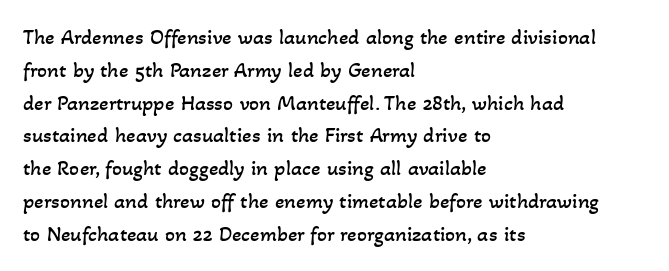
The image shows 22 px text type; set left-aligned, normal line spacing (1.49x), normal letter spacing, not underlined.
